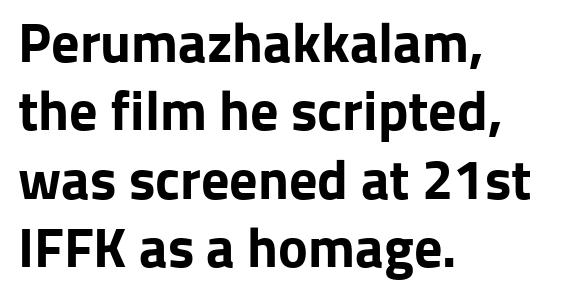
Q: Is the text bold? A: Yes.
Q: Is the text italic (slanted)? A: No, it is upright.
Q: Is the typeface a serif or a sans-serif typeface? A: Sans-serif.
Q: Is the text underlined? A: No.
Q: How is the paragraph aligned? A: Left-aligned.
Q: Is the spacing between letters normal or unusually wide? A: Normal.
Q: Width (condensed, normal, or wide)? A: Normal.
Q: Stroke contrast? A: Low.
Q: x-height? A: Medium.
Q: Monospaced? A: No.
